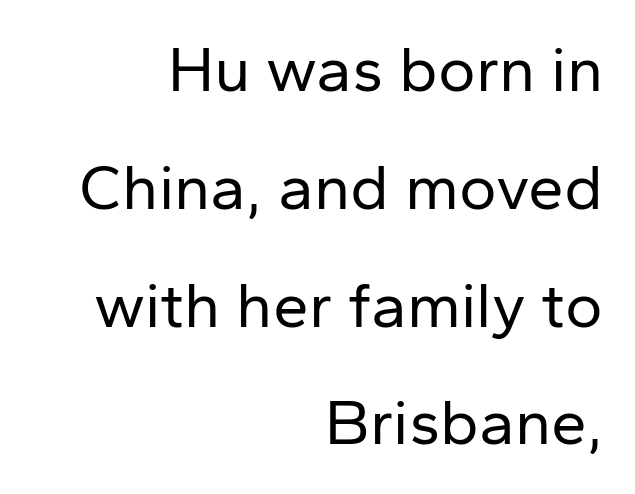
Q: Is the text bold? A: No.
Q: Is the text italic (slanted)? A: No, it is upright.
Q: Is the typeface a serif or a sans-serif typeface? A: Sans-serif.
Q: Is the text underlined? A: No.
Q: How is the paragraph aligned? A: Right-aligned.
Q: Is the spacing between letters normal or unusually wide? A: Normal.
Q: Width (condensed, normal, or wide)? A: Normal.
Q: Stroke contrast? A: Low.
Q: x-height? A: Medium.
Q: Monospaced? A: No.
